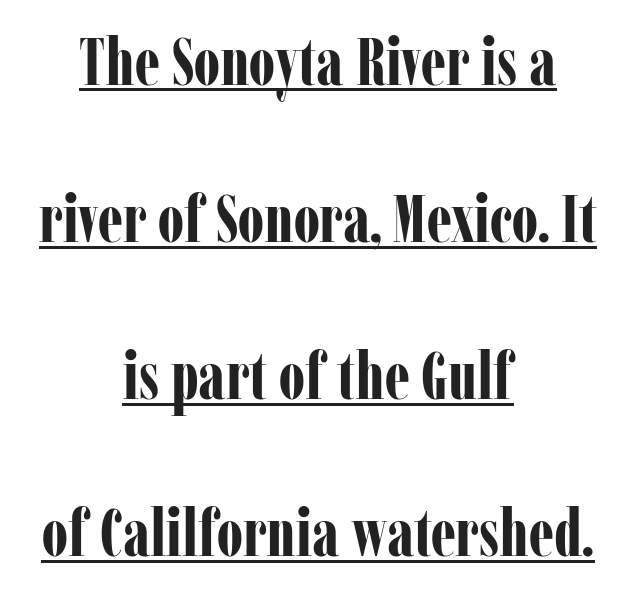
The image shows 66 px bold, condensed serif type, upright; set centered, loose line spacing (2.38x), normal letter spacing, underlined; low stroke contrast and a medium x-height.
